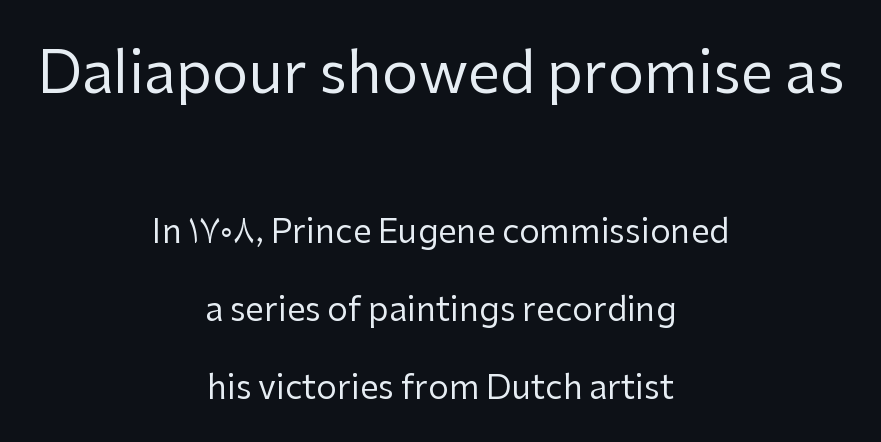
Q: Is the text bold? A: No.
Q: Is the text italic (slanted)? A: No, it is upright.
Q: Is the typeface a serif or a sans-serif typeface? A: Sans-serif.
Q: Is the text underlined? A: No.
Q: How is the paragraph aligned? A: Centered.
Q: Is the spacing between letters normal or unusually wide? A: Normal.
Q: Is the spacing between lines tight, normal or loose? A: Loose.
Q: Which block of text is set in a larger size, the first (top) or the second (bottom)? A: The first (top) one.
Q: Width (condensed, normal, or wide)? A: Normal.
Q: Stroke contrast? A: Low.
Q: x-height? A: Medium.
Q: Monospaced? A: No.
